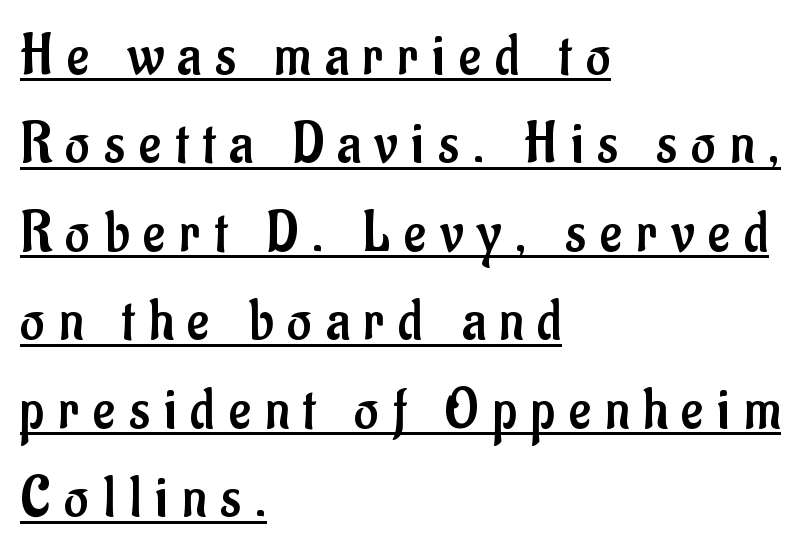
Q: Is the text bold? A: No.
Q: Is the text italic (slanted)? A: No, it is upright.
Q: Is the typeface a serif or a sans-serif typeface? A: Sans-serif.
Q: Is the text underlined? A: Yes.
Q: How is the paragraph aligned? A: Left-aligned.
Q: Is the spacing between letters normal or unusually wide? A: Unusually wide.
Q: Is the spacing between lines tight, normal or loose? A: Normal.
Q: Width (condensed, normal, or wide)? A: Condensed.
Q: Stroke contrast? A: Low.
Q: x-height? A: Small.
Q: Monospaced? A: No.
